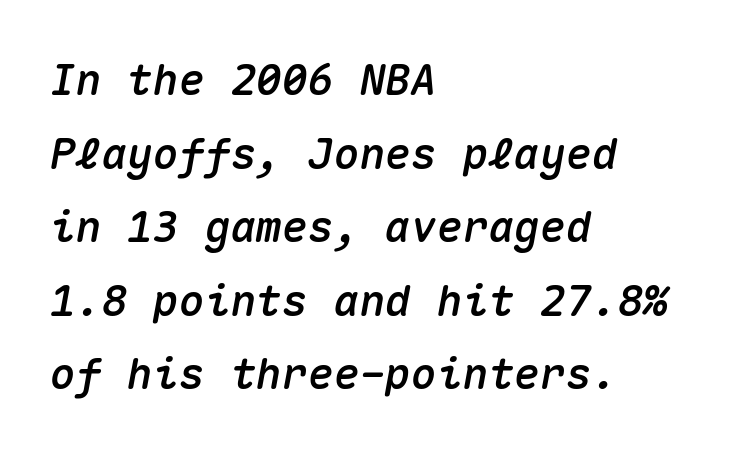
The axis of the letterforms is tilted away from vertical. Nobody touched the tracking dial on this one. The words here are not underlined. Every character here occupies the same horizontal width, giving the sample a typewriter-like rhythm. These lines are set flush left with a ragged right edge.
